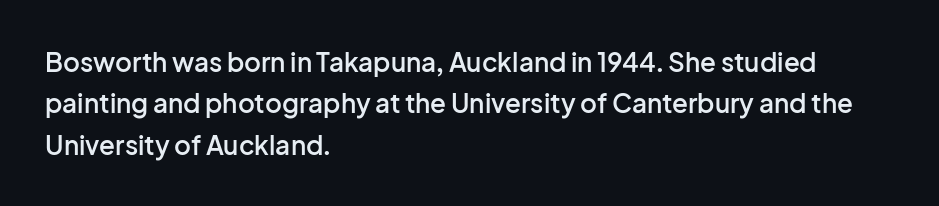
The image shows 26 px text type, upright; set left-aligned, normal line spacing (1.59x), normal letter spacing, not underlined.
